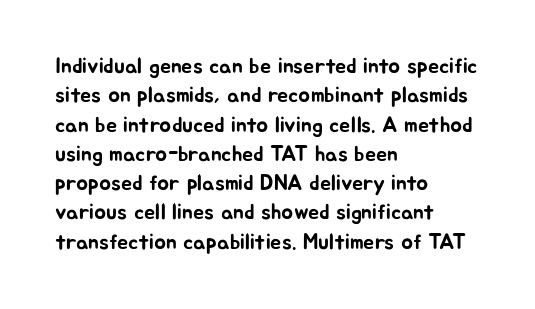
The image shows 22 px text type, upright; set left-aligned, normal line spacing (1.33x), normal letter spacing, not underlined.
